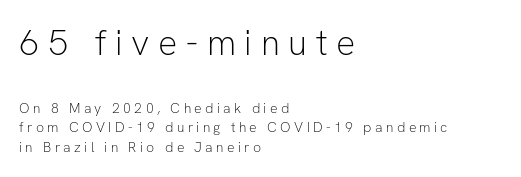
{"serif": "no", "italic": "no", "bold": "no", "weight": "light", "width": "normal", "stroke_contrast": "low", "x_height": "medium", "monospaced": "no", "underline": "no", "align": "left", "line_spacing": "normal", "line_spacing_ratio": 1.41, "letter_spacing": "wide", "letter_spacing_em": 0.24, "larger_block": "first", "size_ratio": 2.57, "glyph_px": 36}
